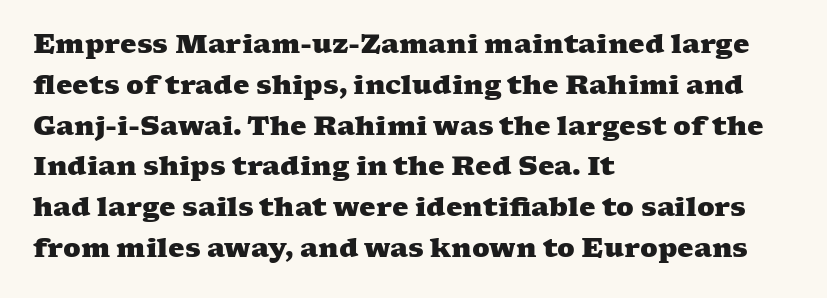
Plain, unruled lines of type. The passage shown has conventional tracking throughout. The paragraph has a hard left edge and a soft right edge. These lines sit exactly where default settings would place them. These lines carry a lot of weight — the face is fully bold.
